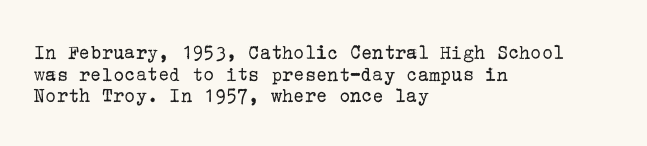
Quick note: not italic, upright. Compared with typical body copy, the letter spacing here is the same. The space directly below the letters is spotless. Vertically, the passage feels compressed, each row crowding the next. The font sits on the lighter half of the weight spectrum, regular included. Which margin do the lines hug? The left one — the right edge is uneven.
